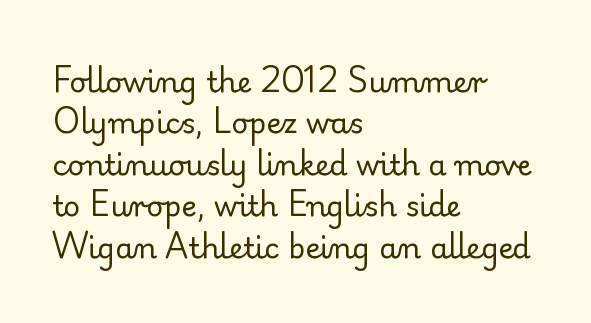
Q: Is the text bold? A: No.
Q: Is the text italic (slanted)? A: No, it is upright.
Q: Is the typeface a serif or a sans-serif typeface? A: Serif.
Q: Is the text underlined? A: No.
Q: How is the paragraph aligned? A: Left-aligned.
Q: Is the spacing between letters normal or unusually wide? A: Normal.
Q: Is the spacing between lines tight, normal or loose? A: Normal.
Q: Width (condensed, normal, or wide)? A: Normal.
Q: Stroke contrast? A: Low.
Q: x-height? A: Small.
Q: Monospaced? A: No.
